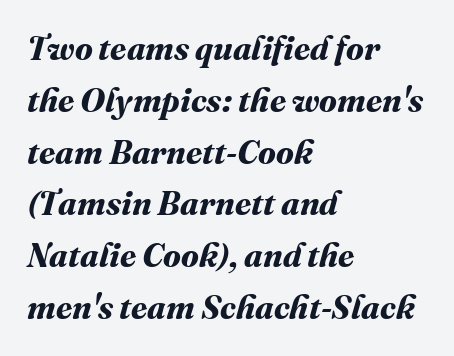
{"bold": "yes", "weight": "bold", "width": "normal", "stroke_contrast": "medium", "x_height": "medium", "monospaced": "no", "underline": "no", "align": "left", "line_spacing": "normal", "line_spacing_ratio": 1.57, "letter_spacing": "normal", "letter_spacing_em": 0.0, "glyph_px": 33}
